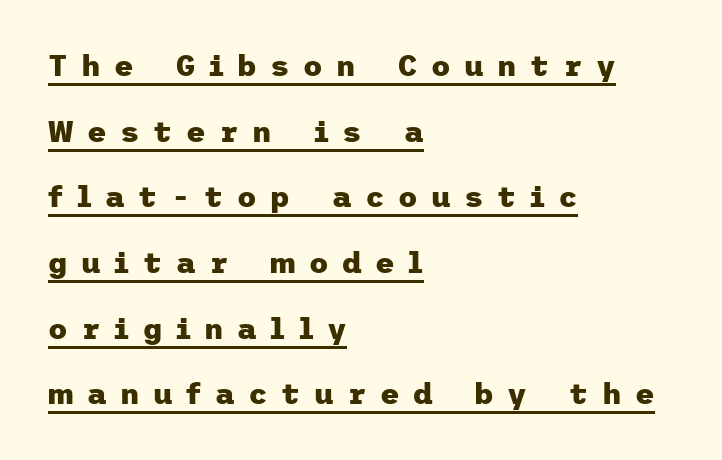
These lines stack with their left ends in a neat column. The glyphs in this specimen are sans serif. Style check: upright. Baseline-to-baseline distance is far greater than the letter height.
